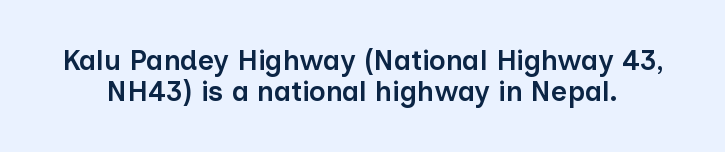
Q: Is the text bold? A: Semi-bold.
Q: Is the text italic (slanted)? A: No, it is upright.
Q: Is the typeface a serif or a sans-serif typeface? A: Sans-serif.
Q: Is the text underlined? A: No.
Q: Is the spacing between letters normal or unusually wide? A: Normal.
Q: Is the spacing between lines tight, normal or loose? A: Tight.
Q: Width (condensed, normal, or wide)? A: Normal.
Q: Stroke contrast? A: Low.
Q: x-height? A: Medium.
Q: Monospaced? A: No.
